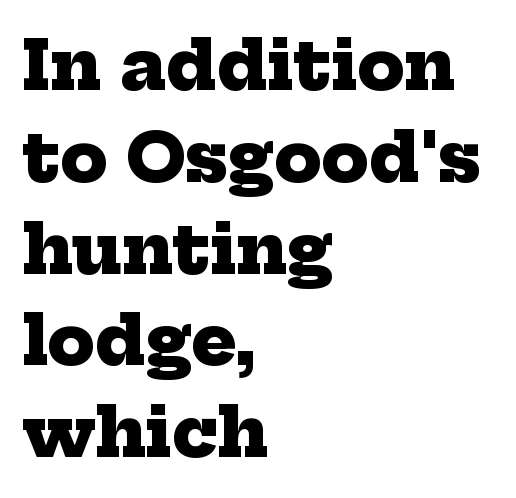
{"serif": "yes", "bold": "yes", "weight": "heavy", "width": "normal", "stroke_contrast": "low", "x_height": "medium", "monospaced": "no", "underline": "no", "align": "left", "line_spacing": "normal", "line_spacing_ratio": 1.35, "letter_spacing": "normal", "letter_spacing_em": 0.0, "glyph_px": 68}
